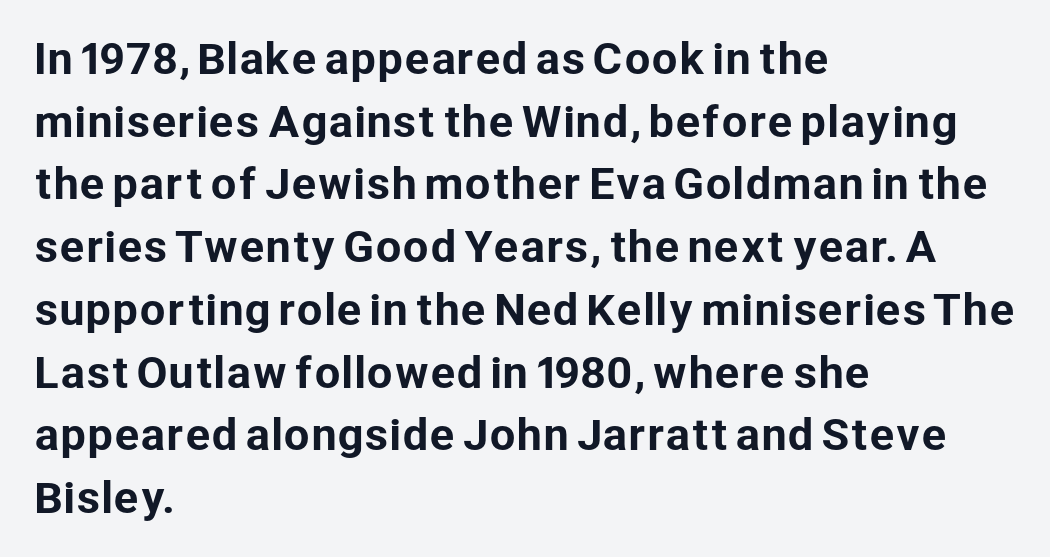
The image shows 41 px sans-serif type, upright; set left-aligned, normal line spacing (1.53x), normal letter spacing, not underlined; low stroke contrast and a medium x-height.
